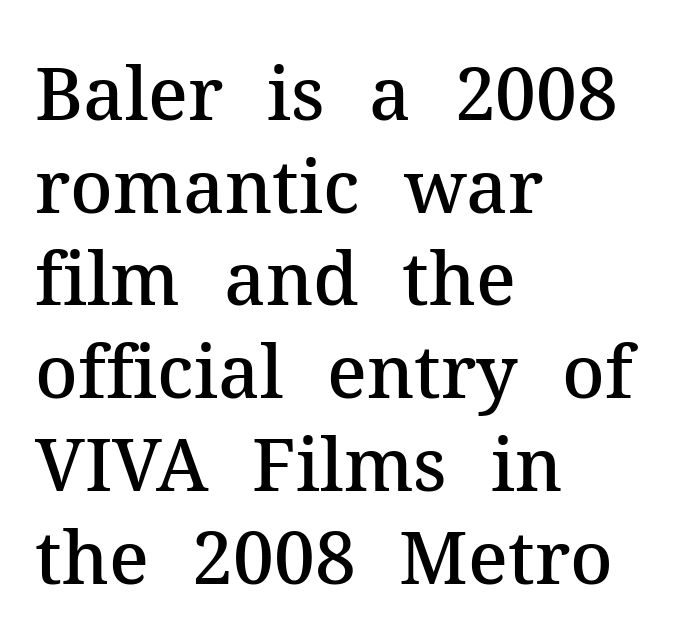
The image shows 73 px semibold serif type, upright; set left-aligned, normal line spacing (1.27x), normal letter spacing, not underlined; medium stroke contrast and a medium x-height.
